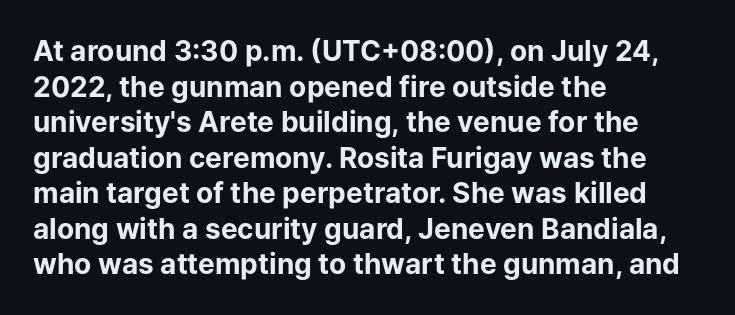
{"serif": "no", "italic": "no", "bold": "yes", "weight": "bold", "width": "normal", "stroke_contrast": "low", "x_height": "medium", "monospaced": "no", "underline": "no", "align": "left", "line_spacing": "normal", "line_spacing_ratio": 1.27, "letter_spacing": "normal", "letter_spacing_em": 0.0, "glyph_px": 28}
